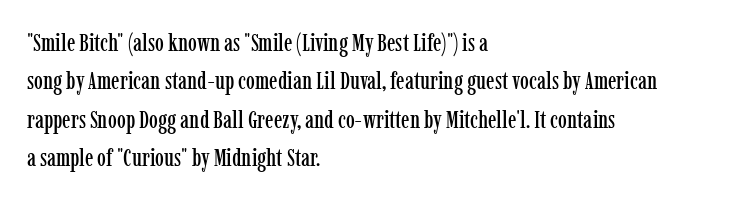
Q: Is the text italic (slanted)? A: No, it is upright.
Q: Is the text underlined? A: No.
Q: How is the paragraph aligned? A: Left-aligned.
Q: Is the spacing between letters normal or unusually wide? A: Normal.
Q: Is the spacing between lines tight, normal or loose? A: Normal.
